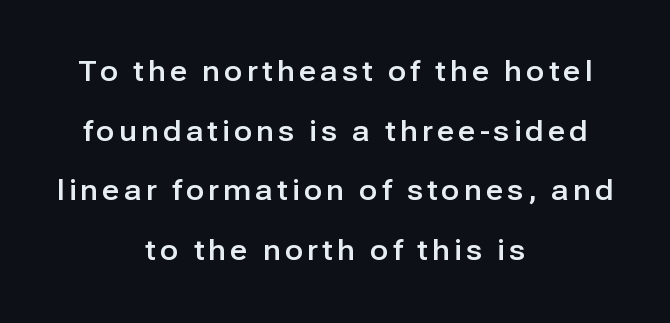
{"italic": "no", "underline": "no", "align": "center", "line_spacing": "loose", "line_spacing_ratio": 2.21, "glyph_px": 27}
